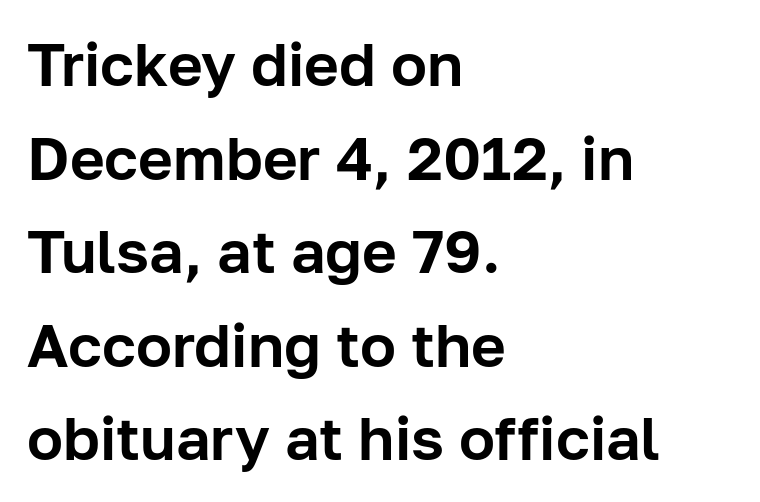
Q: Is the text italic (slanted)? A: No, it is upright.
Q: Is the typeface a serif or a sans-serif typeface? A: Sans-serif.
Q: Is the text underlined? A: No.
Q: How is the paragraph aligned? A: Left-aligned.
Q: Is the spacing between letters normal or unusually wide? A: Normal.
Q: Is the spacing between lines tight, normal or loose? A: Normal.
Q: Width (condensed, normal, or wide)? A: Normal.
Q: Stroke contrast? A: Low.
Q: x-height? A: Medium.
Q: Monospaced? A: No.
